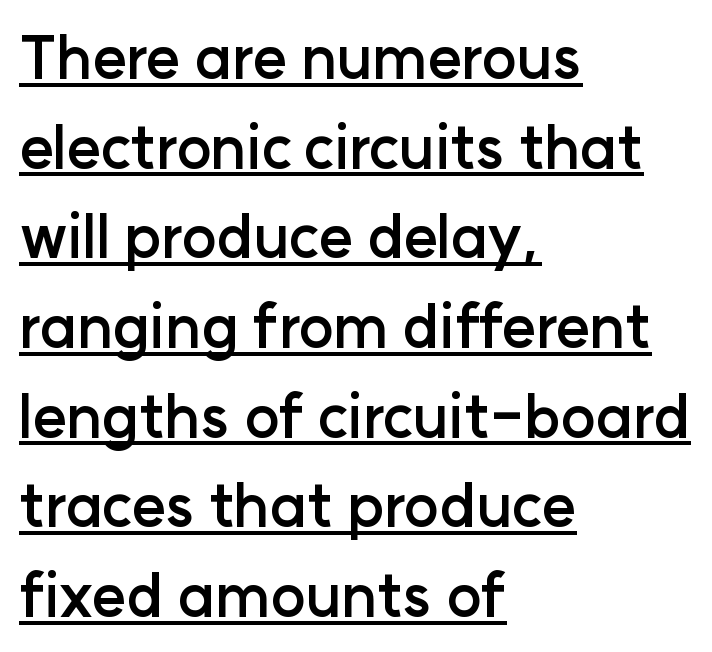
The image shows 59 px semibold sans-serif type, upright; set left-aligned, normal line spacing (1.52x), normal letter spacing, underlined; low stroke contrast and a medium x-height.
